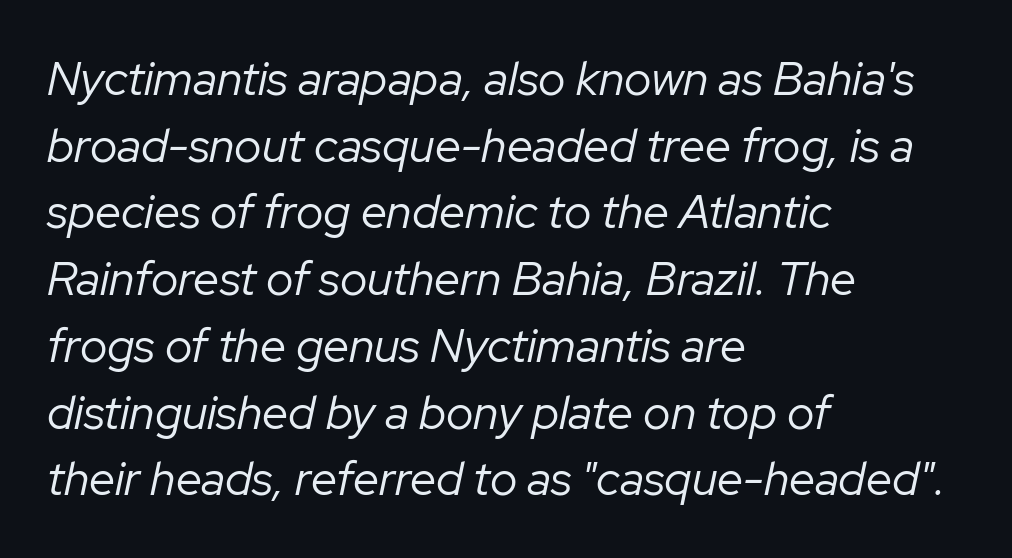
The rendering uses a moderate line-height, typical for paragraphs. Think standard paragraph weight, or any step lighter than that. The setting favours the left margin, as ordinary paragraphs usually do. Looks like regular typesetting: each glyph gets only the width it needs.
